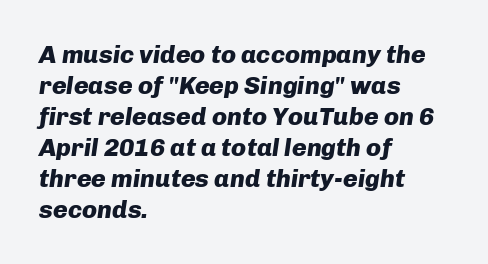
The image shows 25 px bold type, italic (leaning right); set left-aligned, line spacing 1.24x, normal letter spacing, not underlined.
